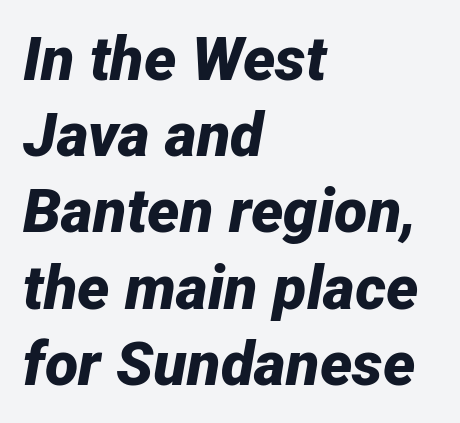
The image shows 61 px bold type, italic (leaning right); set left-aligned, normal line spacing (1.25x), normal letter spacing, not underlined; low stroke contrast and a medium x-height.
